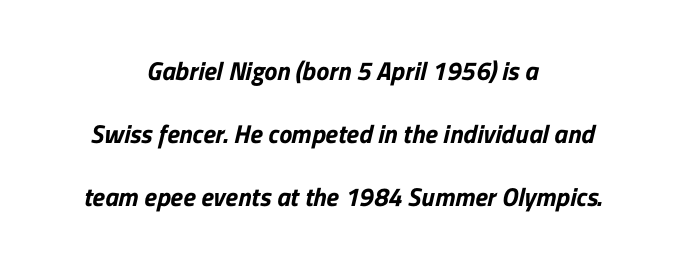
Q: Is the text underlined? A: No.
Q: How is the paragraph aligned? A: Centered.
Q: Is the spacing between letters normal or unusually wide? A: Normal.
Q: Is the spacing between lines tight, normal or loose? A: Loose.
